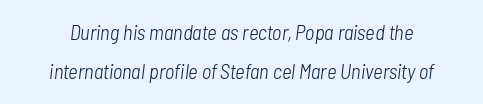
Is the letter spacing exaggerated? No — it looks like the ordinary default. The baseline area is clear. No heavy texture on the line: the type isn't bold. This sample uses an oblique cut, with every glyph tilted off the vertical.
